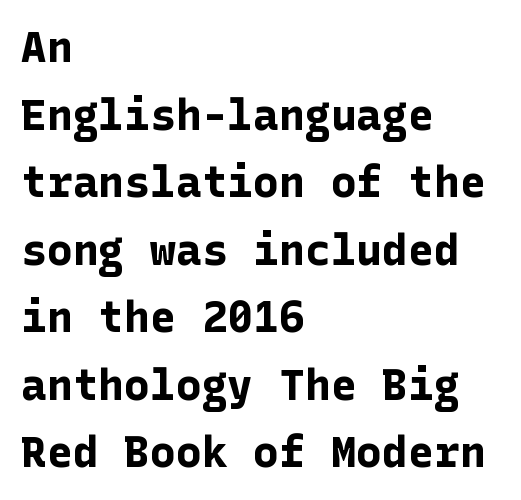
Every character sits straight up, as roman type does. Emphasis by weight is at full strength: bold. Layout note: lines flush left. The glyphs in this specimen are sans serif. The gap between lines stays unmarked. Does the leading feel generous? No, just average.
